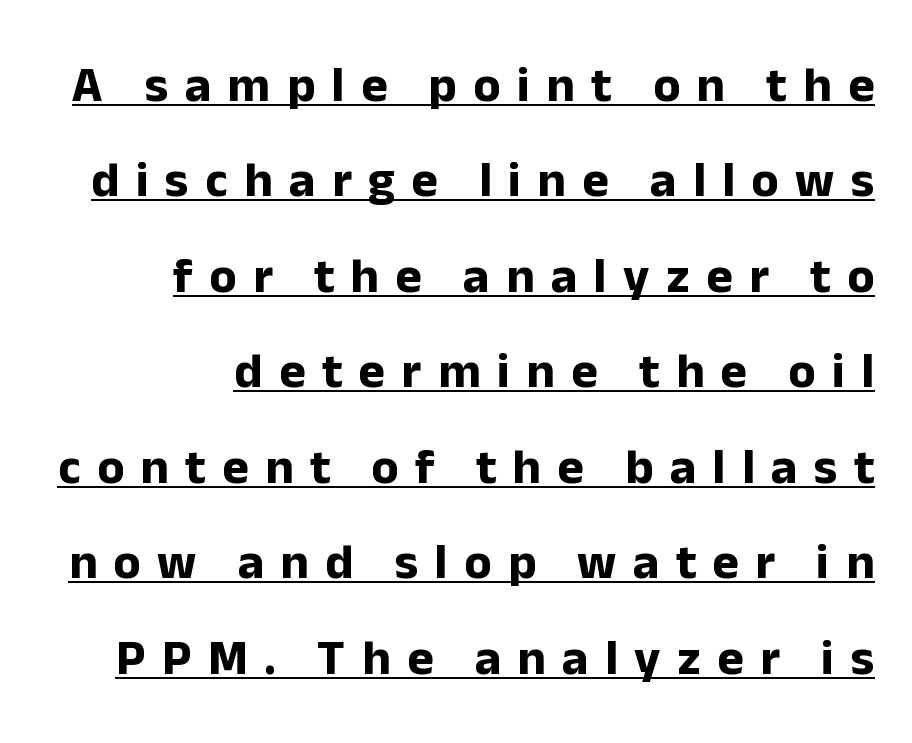
Notice how the stems are strictly vertical — no italics here. Teacher's note: observe the even right margin — that is flush-right alignment. The font is running at its bold setting. The passage shown is typeset with a sans-serif family. Someone cranked the tracking dial way up on this one.
